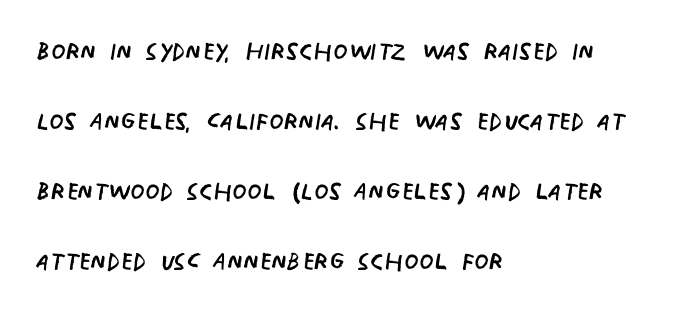
A quiet, ordinary-to-light weight characterises the typeface. Horizontal bands of white between lines are thick stripes. This sample has the flowing, uneven cadence of proportional lettering. Spacing between characters is what you'd get straight out of the box. A bare baseline throughout the passage.
